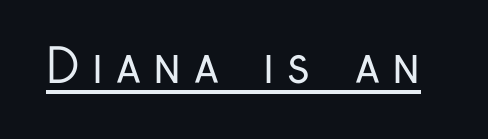
Q: Is the text bold? A: No.
Q: Is the text italic (slanted)? A: No, it is upright.
Q: Is the typeface a serif or a sans-serif typeface? A: Sans-serif.
Q: Is the text underlined? A: Yes.
Q: Is the spacing between letters normal or unusually wide? A: Unusually wide.
Q: Width (condensed, normal, or wide)? A: Condensed.
Q: Stroke contrast? A: Low.
Q: x-height? A: Medium.
Q: Monospaced? A: No.
